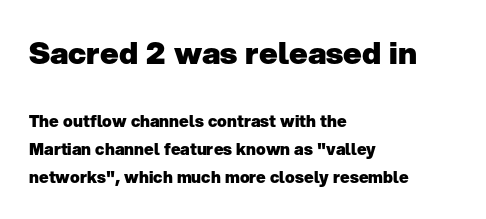
The image shows 31 px heavy sans-serif type, upright; set left-aligned, line spacing 1.77x, normal letter spacing, not underlined; the first (top) block is 1.94x larger; low stroke contrast and a medium x-height.
